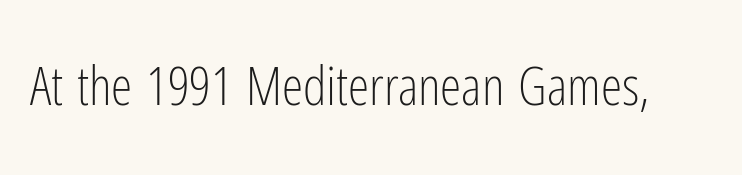
{"serif": "no", "italic": "no", "bold": "no", "weight": "light", "width": "condensed", "stroke_contrast": "low", "x_height": "medium", "monospaced": "no", "underline": "no", "letter_spacing": "normal", "letter_spacing_em": 0.0, "glyph_px": 54}
